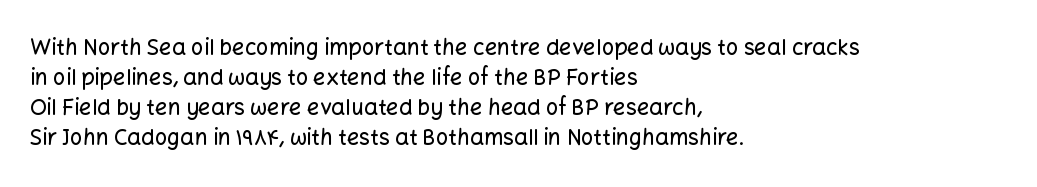
{"italic": "no", "underline": "no", "align": "left", "line_spacing": "normal", "line_spacing_ratio": 1.36, "letter_spacing": "normal", "letter_spacing_em": 0.0, "glyph_px": 22}
